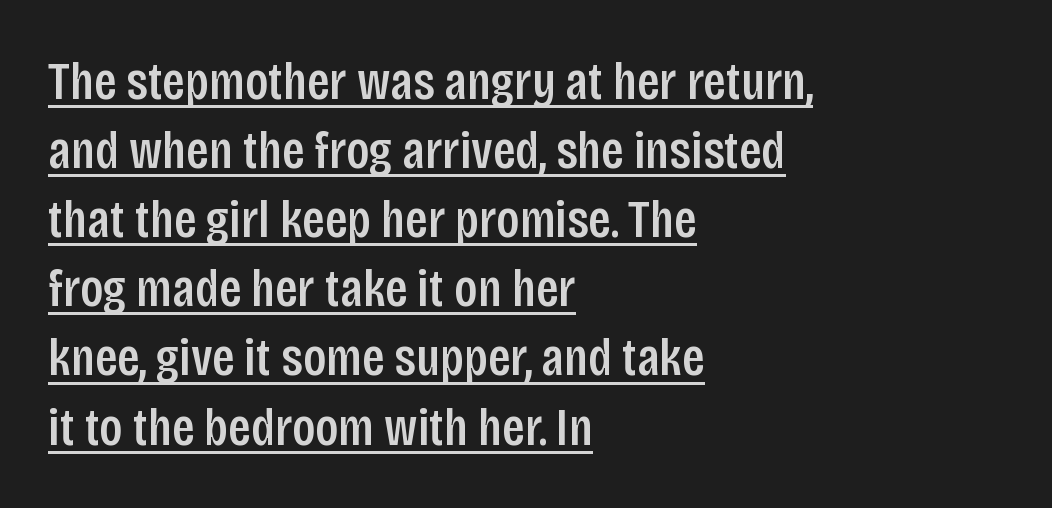
Q: Is the text italic (slanted)? A: No, it is upright.
Q: Is the typeface a serif or a sans-serif typeface? A: Sans-serif.
Q: Is the text underlined? A: Yes.
Q: How is the paragraph aligned? A: Left-aligned.
Q: Is the spacing between letters normal or unusually wide? A: Normal.
Q: Is the spacing between lines tight, normal or loose? A: Normal.
Q: Width (condensed, normal, or wide)? A: Condensed.
Q: Stroke contrast? A: Low.
Q: x-height? A: Large.
Q: Monospaced? A: No.
